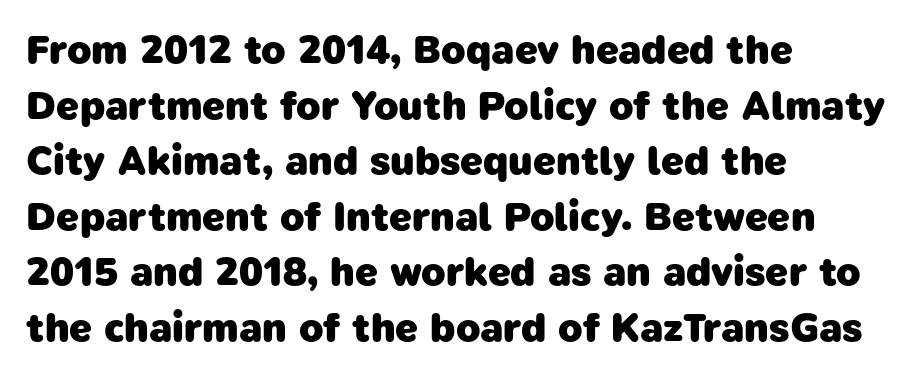
{"serif": "no", "bold": "yes", "weight": "heavy", "width": "normal", "stroke_contrast": "low", "x_height": "medium", "monospaced": "no", "underline": "no", "align": "left", "line_spacing": "normal", "line_spacing_ratio": 1.39, "letter_spacing": "normal", "letter_spacing_em": 0.0, "glyph_px": 40}
